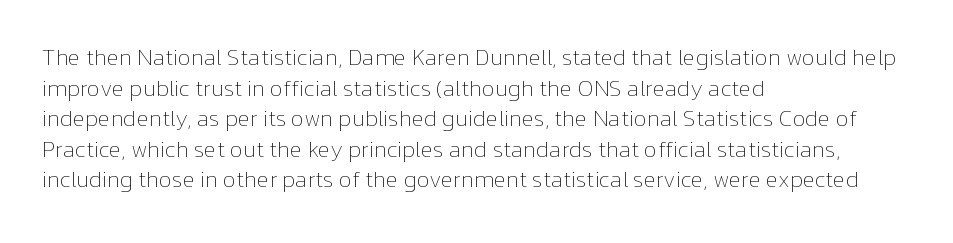
The image shows 23 px text type, upright; set left-aligned, normal line spacing (1.33x), normal letter spacing, not underlined.
